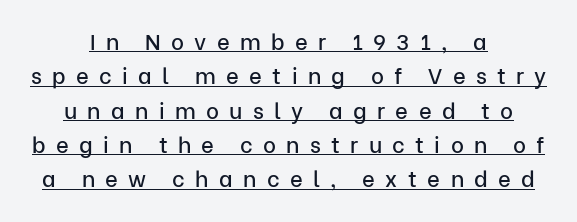
Q: Is the text italic (slanted)? A: No, it is upright.
Q: Is the text underlined? A: Yes.
Q: How is the paragraph aligned? A: Centered.
Q: Is the spacing between letters normal or unusually wide? A: Unusually wide.
Q: Is the spacing between lines tight, normal or loose? A: Normal.
